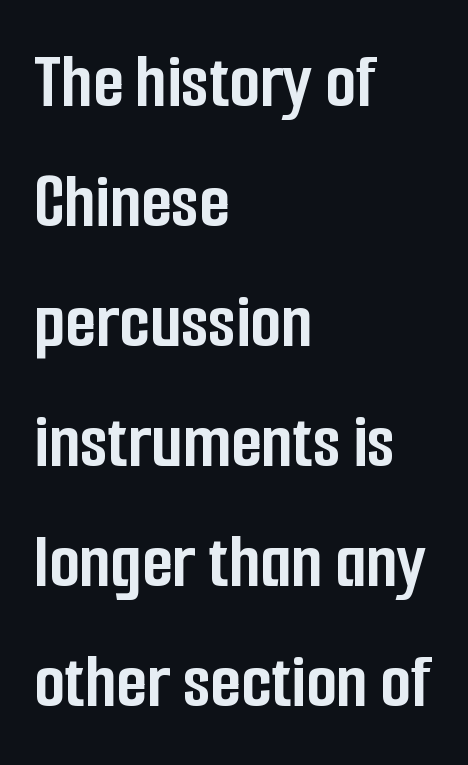
The image shows 79 px semibold, condensed sans-serif type, upright; set left-aligned, normal line spacing (1.52x), normal letter spacing, not underlined; low stroke contrast and a medium x-height.
